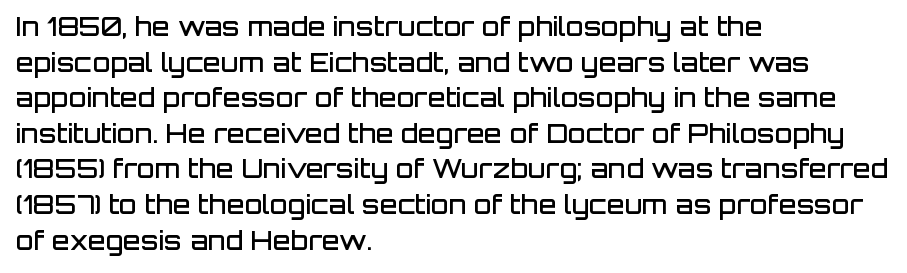
The letters sit at their default tracking, neither squeezed nor spread. Line starts are locked; line ends wander. These words are printed semibold, heavier than regular yet not bold. Does the lettering tilt? It doesn't — this is upright. Students, observe: this is what conventionally led text looks like. Type without underlining.
